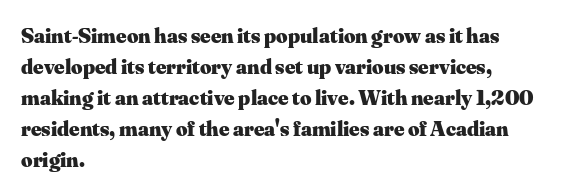
Ordinary non-slanted type is in use. The space between consecutive lines is moderate. The strokes are fattened all the way to bold. No extra tracking has been applied to these lines. Quick note: underline off. The typesetter chose a ragged-right arrangement here.
